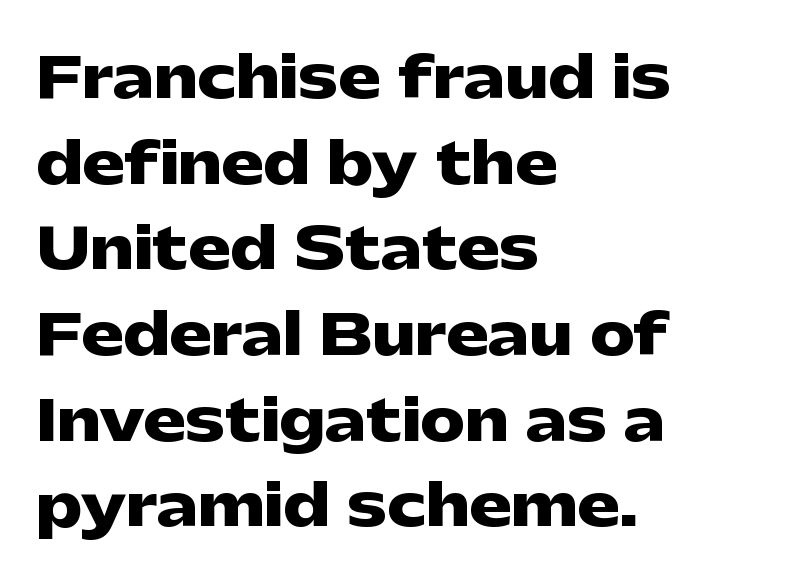
Q: Is the text bold? A: Yes.
Q: Is the text italic (slanted)? A: No, it is upright.
Q: Is the typeface a serif or a sans-serif typeface? A: Sans-serif.
Q: Is the text underlined? A: No.
Q: How is the paragraph aligned? A: Left-aligned.
Q: Is the spacing between letters normal or unusually wide? A: Normal.
Q: Is the spacing between lines tight, normal or loose? A: Normal.
Q: Width (condensed, normal, or wide)? A: Wide.
Q: Stroke contrast? A: Low.
Q: x-height? A: Medium.
Q: Monospaced? A: No.
